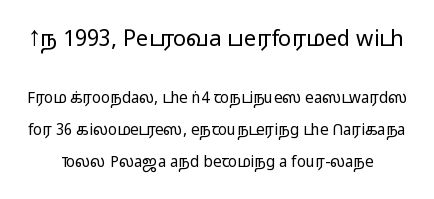
{"italic": "no", "bold": "no", "underline": "no", "line_spacing": "loose", "line_spacing_ratio": 2.12, "letter_spacing": "normal", "letter_spacing_em": 0.0, "larger_block": "first", "size_ratio": 1.47, "glyph_px": 22}
